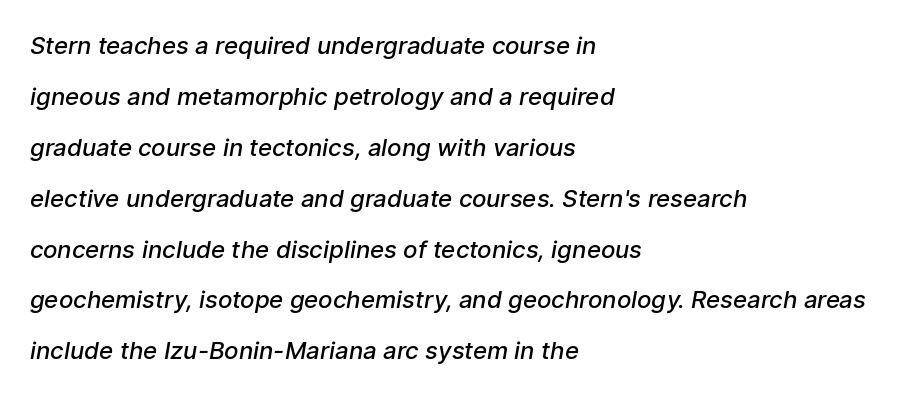
{"bold": "semi", "underline": "no", "align": "left", "line_spacing": "loose", "line_spacing_ratio": 2.12, "letter_spacing": "normal", "letter_spacing_em": 0.0, "glyph_px": 24}
